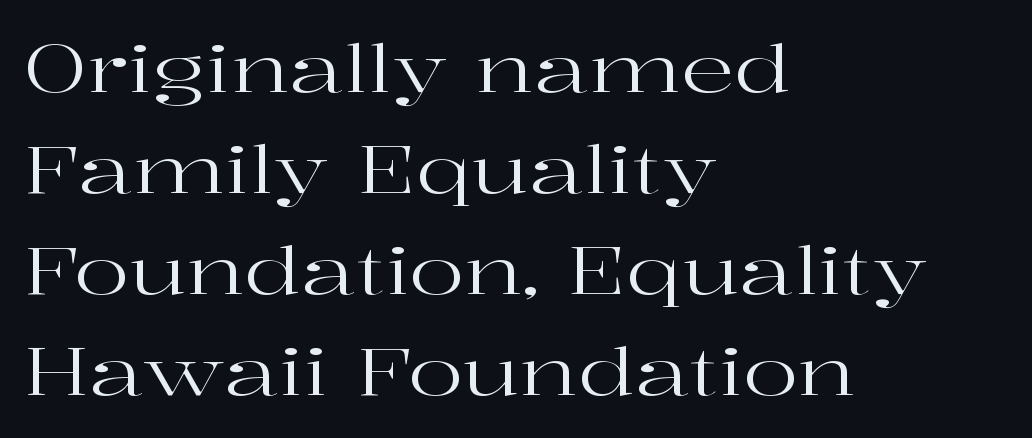
The image shows 66 px regular-weight, wide serif type, upright; set left-aligned, normal line spacing (1.53x), normal letter spacing, not underlined; high stroke contrast and a medium x-height.
